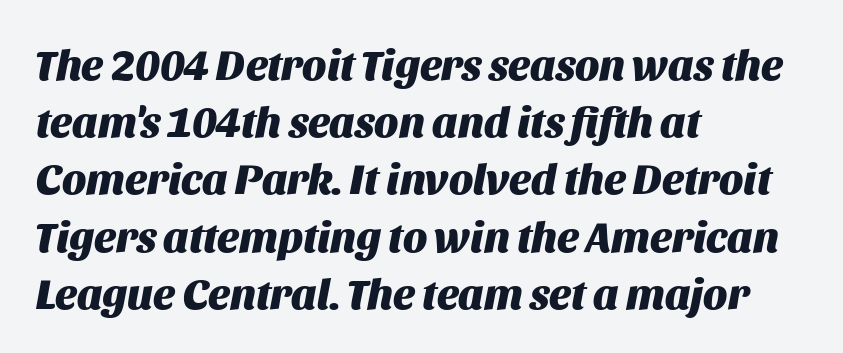
The image shows 43 px heavy type, italic (leaning right); set left-aligned, normal line spacing (1.33x), normal letter spacing, not underlined; medium stroke contrast and a large x-height.
